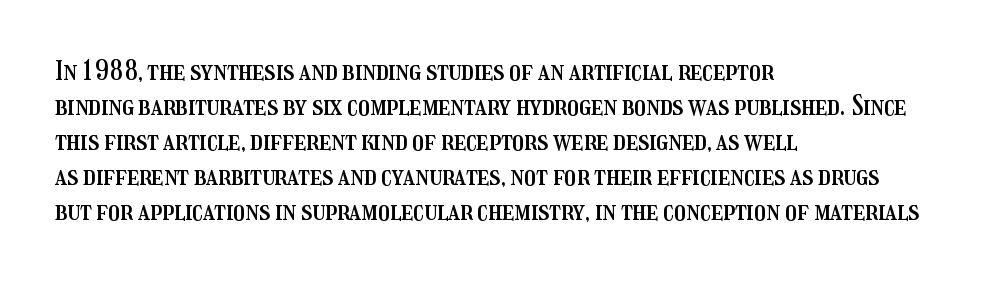
Upright lettering throughout. A classic flush-left, rag-right setting is used for this passage. Underlining? Definitely not there. The passage shown stacks its lines at a standard gap. The letterforms sit shoulder to shoulder at normal distance.
